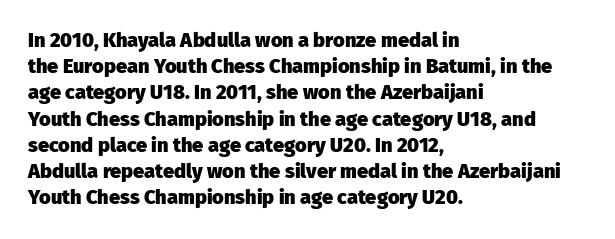
The image shows 20 px bold type, upright; set left-aligned, normal line spacing (1.31x), normal letter spacing, not underlined.
